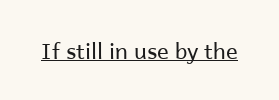
Does a line run under the words? Yes, clearly. Each word holds together tightly as a unit, with standard inter-letter gaps. When letters stand straight like this, we call the style roman or upright. Compared with a typical body face, this is equally light or lighter still.
